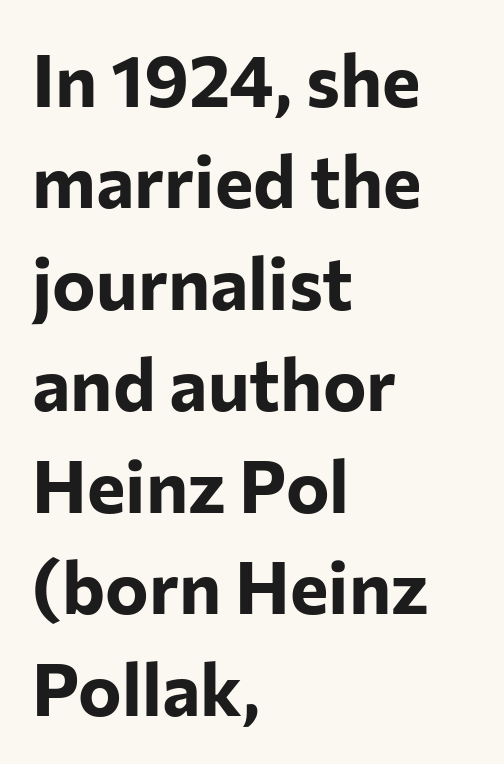
The image shows 73 px bold sans-serif type, upright; set left-aligned, normal line spacing (1.39x), normal letter spacing, not underlined; low stroke contrast and a medium x-height.
